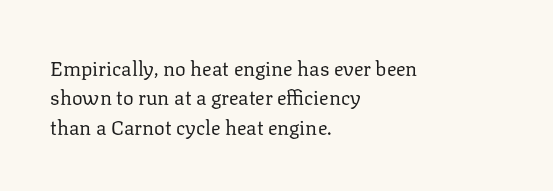
Q: Is the text bold? A: No.
Q: Is the text italic (slanted)? A: No, it is upright.
Q: Is the text underlined? A: No.
Q: How is the paragraph aligned? A: Left-aligned.
Q: Is the spacing between letters normal or unusually wide? A: Normal.
Q: Is the spacing between lines tight, normal or loose? A: Normal.
